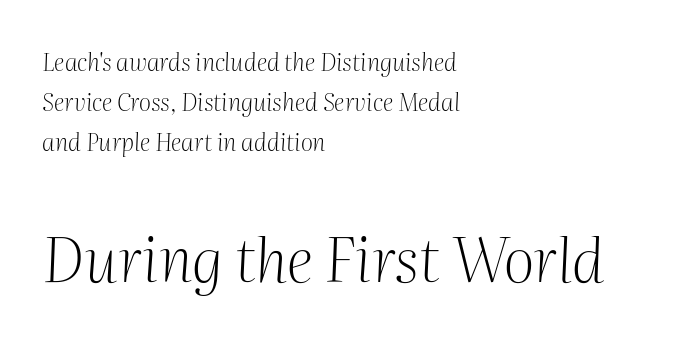
{"serif": "yes", "italic": "yes", "lean": "right", "slant_degrees": 2, "bold": "no", "weight": "light", "width": "normal", "stroke_contrast": "medium", "x_height": "medium", "monospaced": "no", "underline": "no", "align": "left", "line_spacing": "normal", "line_spacing_ratio": 1.66, "letter_spacing": "normal", "letter_spacing_em": 0.0, "larger_block": "second", "size_ratio": 2.54, "glyph_px": 61}
